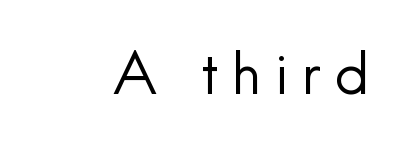
The image shows 58 px regular-weight sans-serif type, upright; set unusually wide letter spacing (+0.24 em), not underlined; a small x-height.
